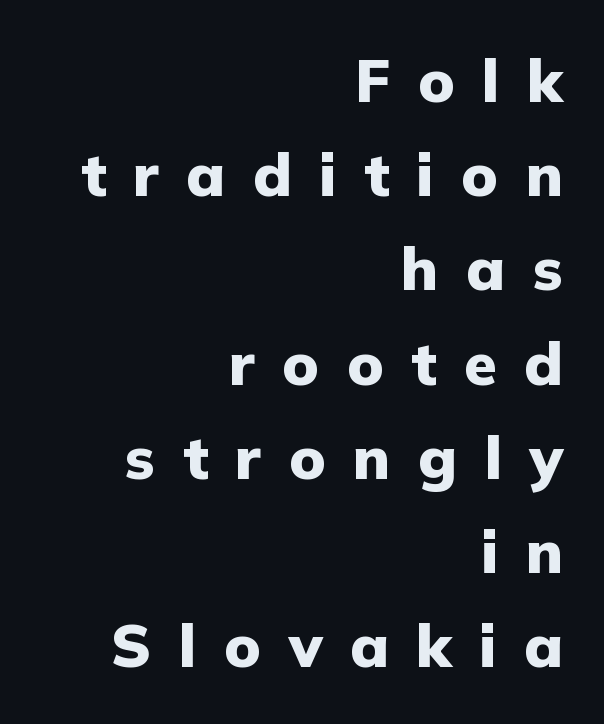
The letters advance in unequal steps, a hallmark of proportional type. The lines are quadded right. The space beneath each line is pristine and unruled. Observe the wide spacing: letters keep a clear distance from each other.
